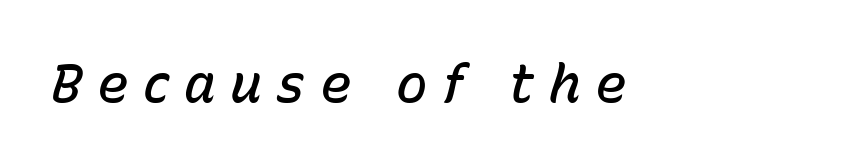
Anything drawn beneath the words? Only blank space. Characters are canted at an angle relative to the baseline's perpendicular. Each letter keeps its own natural width here, so spacing adapts to shape. In terms of letterspacing, this is a distinctly airy, spread setting. Compared with an ordinary text face, these strokes are moderately heavier — a semibold.
